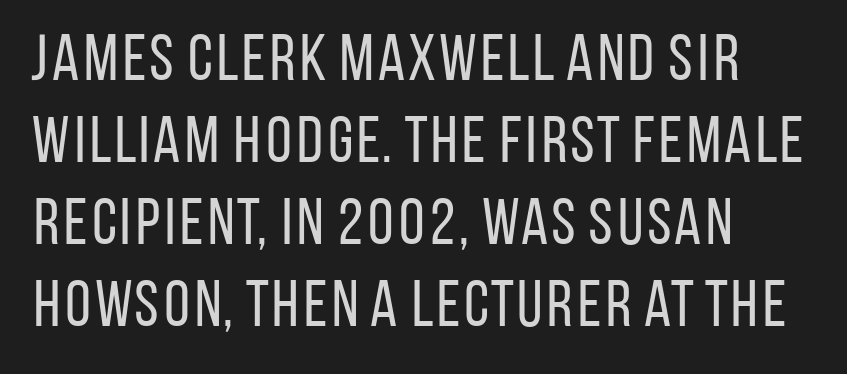
In terms of leading, this rendering sits right in the middle. Teacher's note: observe the even left margin — that is flush-left alignment. Is this a fixed-width face? No — the glyphs have proportional, varying widths. Does the type have serifs? No, each stem ends abruptly.
